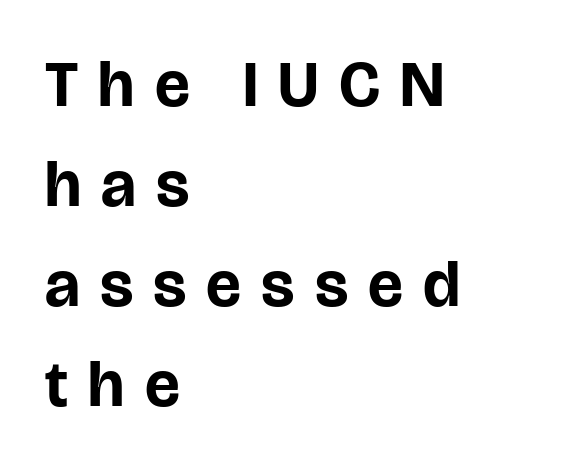
The image shows 65 px bold sans-serif type, upright; set left-aligned, normal line spacing (1.54x), unusually wide letter spacing (+0.31 em), not underlined; low stroke contrast and a large x-height.
